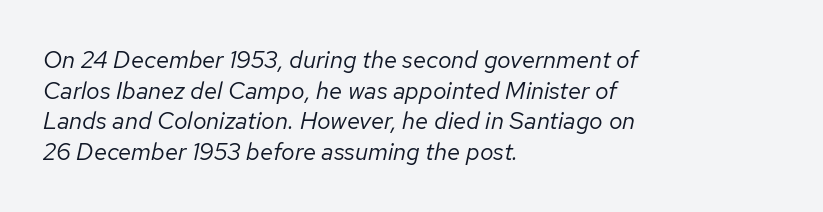
The image shows 24 px text type, italic (leaning right); set left-aligned, normal line spacing (1.28x), normal letter spacing, not underlined.
